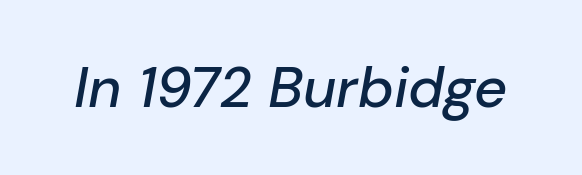
The image shows 57 px text type, italic (leaning right); set normal letter spacing, not underlined; low stroke contrast and a medium x-height.
